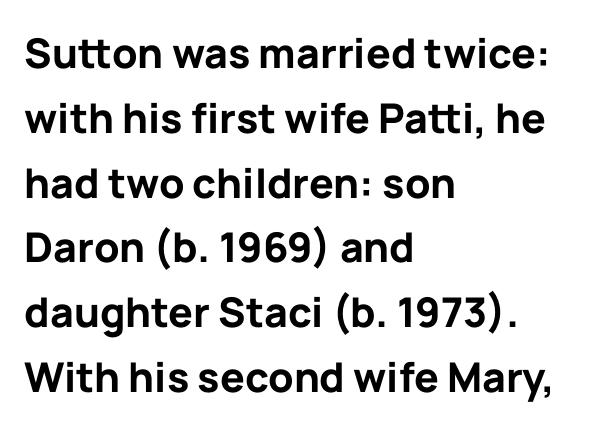
The image shows 41 px bold sans-serif type, upright; set left-aligned, normal line spacing (1.58x), normal letter spacing, not underlined; low stroke contrast and a medium x-height.
